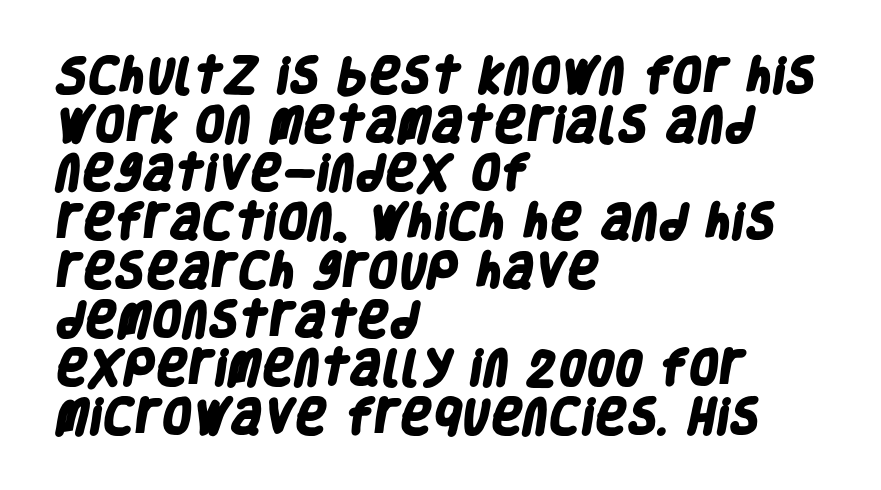
These lines keep a tight, regular rhythm from letter to letter. The type family on display is of the sans-serif kind. Decoration check: the copy has no underline. Heft: maximum for text — a bold. Note the varied advance widths — an 'i' is clearly narrower than an 'm'.
